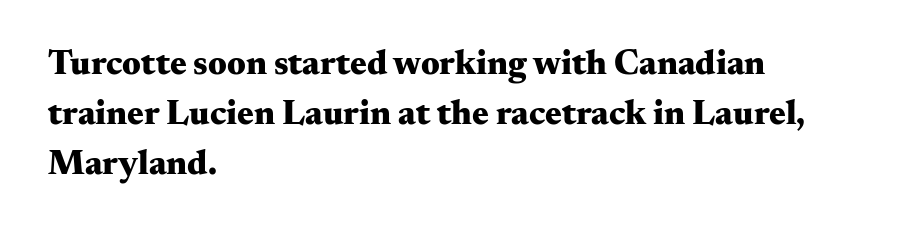
Q: Is the text bold? A: Yes.
Q: Is the text italic (slanted)? A: No, it is upright.
Q: Is the typeface a serif or a sans-serif typeface? A: Serif.
Q: Is the text underlined? A: No.
Q: How is the paragraph aligned? A: Left-aligned.
Q: Is the spacing between letters normal or unusually wide? A: Normal.
Q: Is the spacing between lines tight, normal or loose? A: Normal.
Q: Width (condensed, normal, or wide)? A: Wide.
Q: Stroke contrast? A: Medium.
Q: x-height? A: Small.
Q: Monospaced? A: No.
